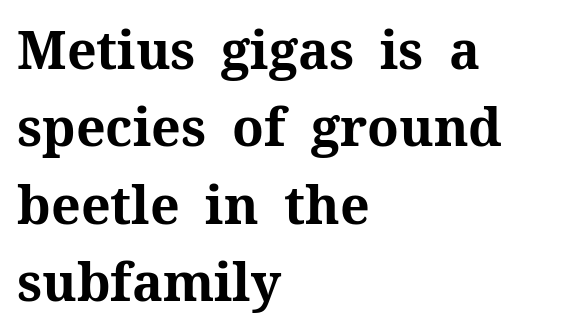
Q: Is the text bold? A: Yes.
Q: Is the text italic (slanted)? A: No, it is upright.
Q: Is the typeface a serif or a sans-serif typeface? A: Serif.
Q: Is the text underlined? A: No.
Q: How is the paragraph aligned? A: Left-aligned.
Q: Is the spacing between letters normal or unusually wide? A: Normal.
Q: Is the spacing between lines tight, normal or loose? A: Normal.
Q: Width (condensed, normal, or wide)? A: Normal.
Q: Stroke contrast? A: Medium.
Q: x-height? A: Medium.
Q: Monospaced? A: No.
